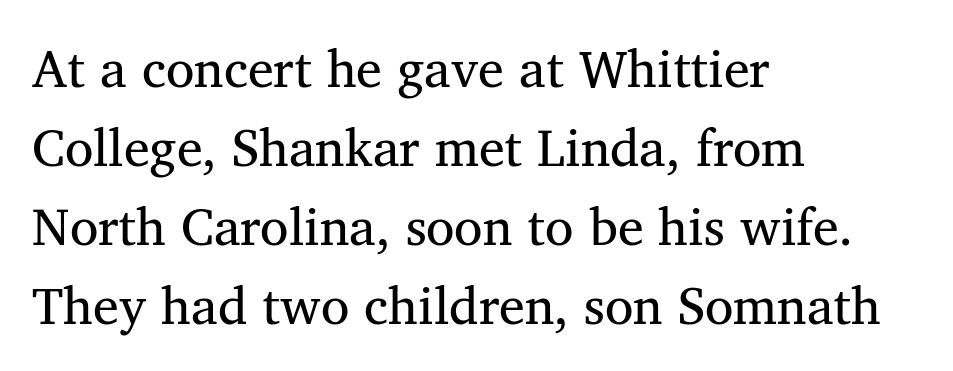
{"serif": "yes", "italic": "no", "bold": "no", "weight": "regular", "width": "normal", "stroke_contrast": "medium", "x_height": "medium", "monospaced": "no", "underline": "no", "align": "left", "line_spacing": "normal", "line_spacing_ratio": 1.52, "letter_spacing": "normal", "letter_spacing_em": 0.0, "glyph_px": 52}
